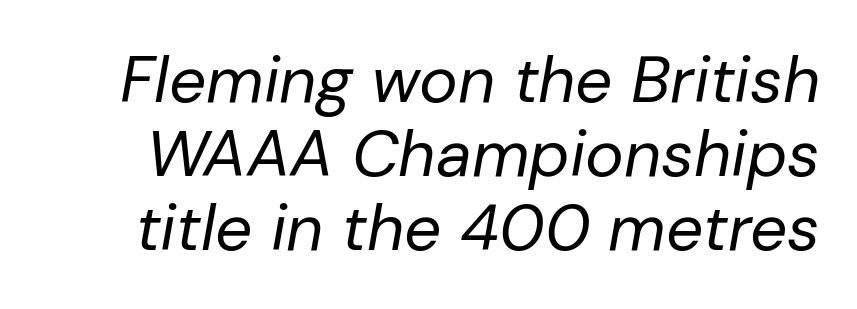
{"italic": "yes", "lean": "right", "slant_degrees": 10, "bold": "no", "weight": "regular", "width": "normal", "stroke_contrast": "low", "x_height": "medium", "monospaced": "no", "underline": "no", "line_spacing": "tight", "line_spacing_ratio": 1.14, "letter_spacing": "normal", "letter_spacing_em": 0.0, "glyph_px": 65}
